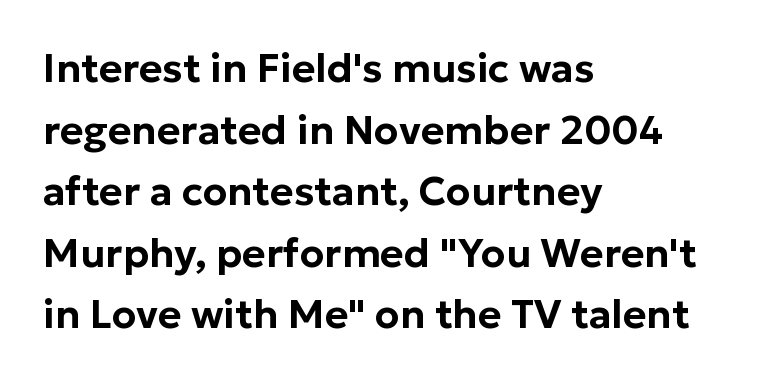
The image shows 40 px sans-serif type, upright; set left-aligned, normal line spacing (1.54x), normal letter spacing, not underlined; low stroke contrast and a medium x-height.
